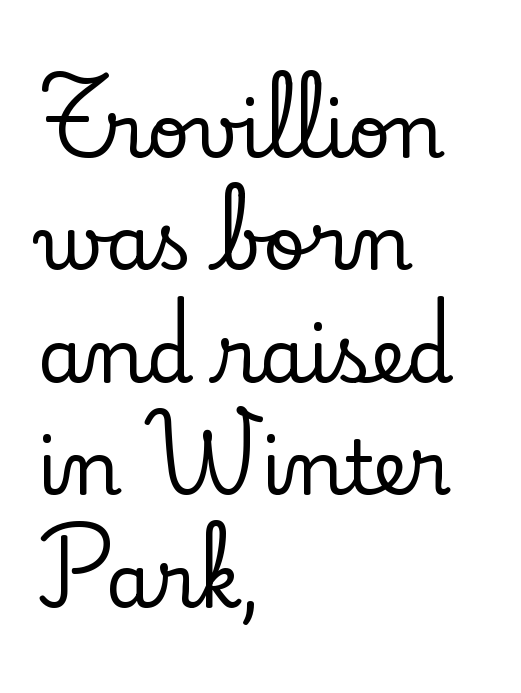
Q: Is the text italic (slanted)? A: No, it is upright.
Q: Is the typeface a serif or a sans-serif typeface? A: Serif.
Q: Is the text underlined? A: No.
Q: How is the paragraph aligned? A: Left-aligned.
Q: Is the spacing between letters normal or unusually wide? A: Normal.
Q: Is the spacing between lines tight, normal or loose? A: Normal.
Q: Width (condensed, normal, or wide)? A: Normal.
Q: Stroke contrast? A: Low.
Q: x-height? A: Small.
Q: Monospaced? A: No.
